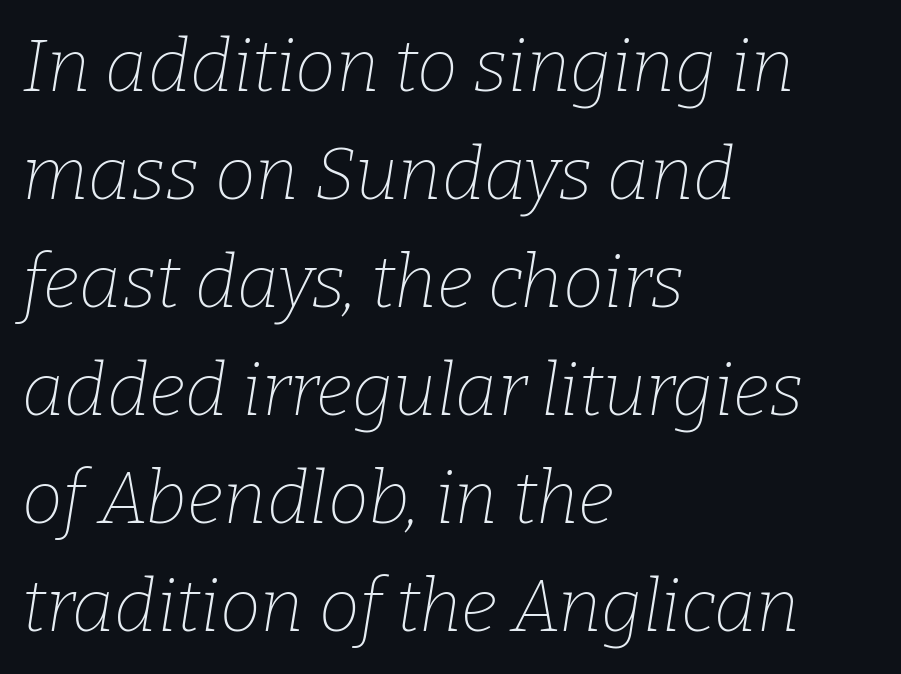
Baseline-to-baseline distance is the conventional proportion of letter height. The passage shown has conventional tracking throughout. Notice how the passage keeps a crisp vertical edge on the left only. Are there feet on the stems? There are — it's a serif. This sample has the flowing, uneven cadence of proportional lettering. Slant detected: the letters are inclined.
